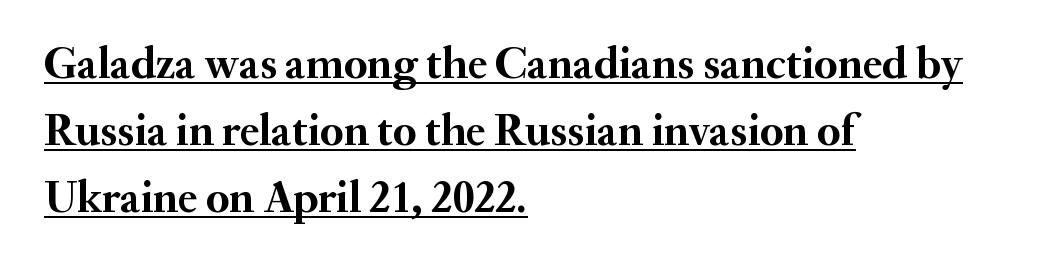
The image shows 45 px semibold serif type, upright; set left-aligned, normal line spacing (1.49x), normal letter spacing, underlined; medium stroke contrast and a small x-height.
